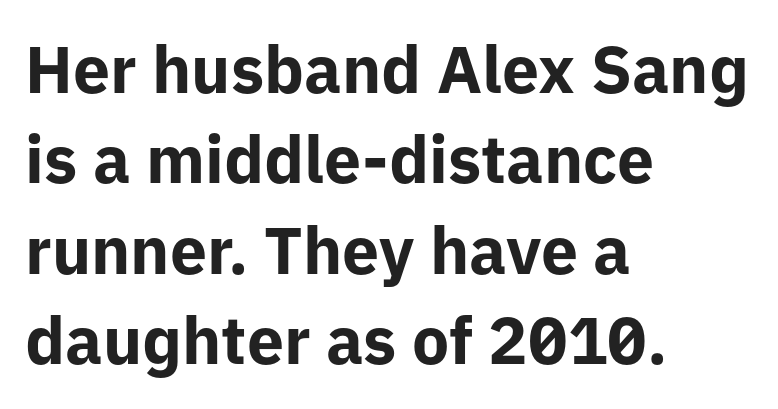
{"serif": "no", "italic": "no", "bold": "yes", "weight": "bold", "width": "normal", "stroke_contrast": "low", "x_height": "medium", "monospaced": "no", "underline": "no", "align": "left", "line_spacing": "normal", "line_spacing_ratio": 1.37, "letter_spacing": "normal", "letter_spacing_em": 0.0, "glyph_px": 66}
